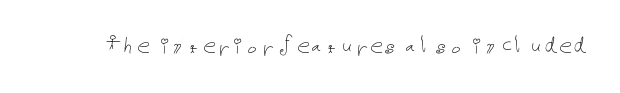
A roman cut, with each character standing at attention. Decoration check: the copy has no underline. The gaps between neighbouring characters are ordinary and unremarkable. Bold? No — there's no thickening of the strokes.
